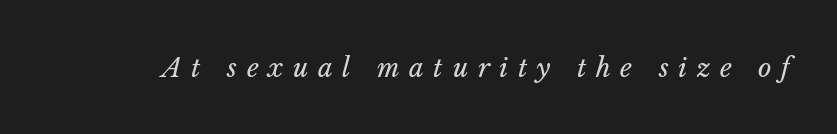
The image shows 26 px text type, italic (leaning right); set unusually wide letter spacing (+0.37 em), not underlined.
